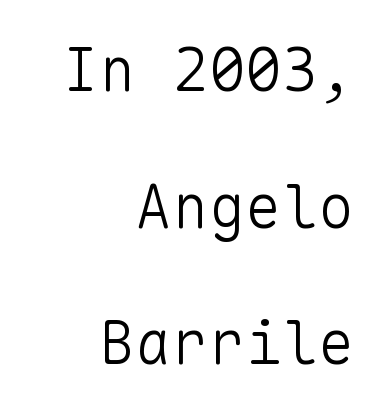
The image shows 61 px light sans-serif type, upright, monospaced; set right-aligned, loose line spacing (2.24x), normal letter spacing, not underlined; low stroke contrast and a medium x-height.
